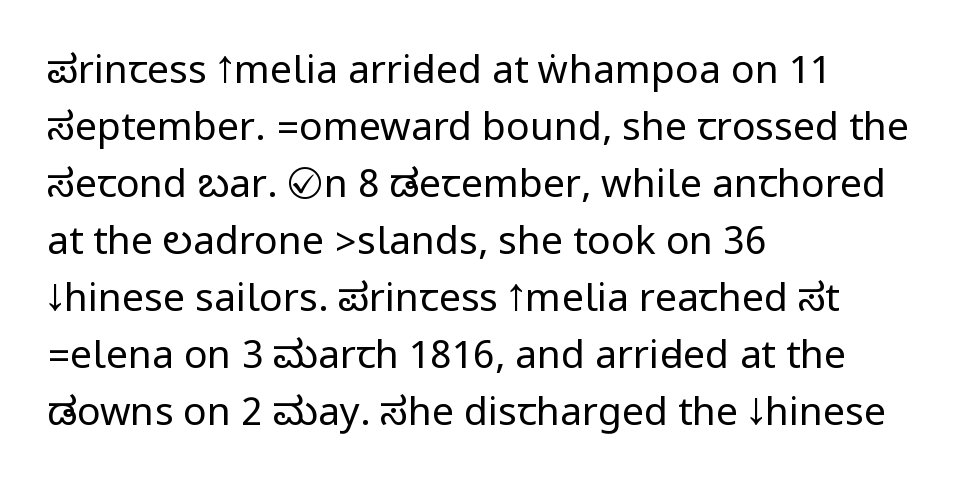
Q: Is the text bold? A: No.
Q: Is the text italic (slanted)? A: No, it is upright.
Q: Is the typeface a serif or a sans-serif typeface? A: Sans-serif.
Q: Is the text underlined? A: No.
Q: How is the paragraph aligned? A: Left-aligned.
Q: Is the spacing between letters normal or unusually wide? A: Normal.
Q: Is the spacing between lines tight, normal or loose? A: Normal.
Q: Width (condensed, normal, or wide)? A: Condensed.
Q: Stroke contrast? A: Low.
